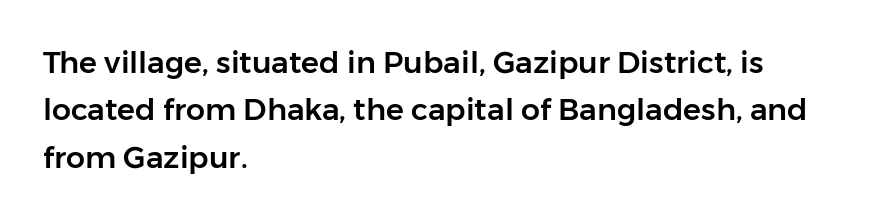
The image shows 30 px sans-serif type, upright; set left-aligned, normal line spacing (1.58x), normal letter spacing, not underlined; low stroke contrast and a medium x-height.
